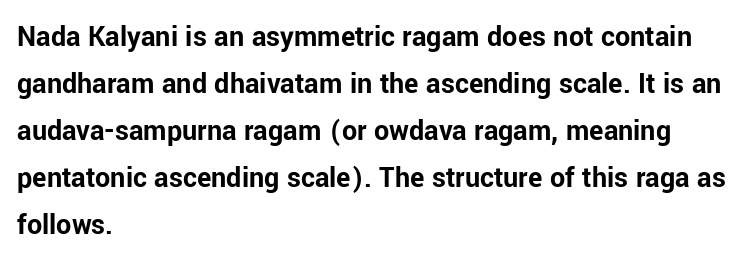
Q: Is the text bold? A: Yes.
Q: Is the text italic (slanted)? A: No, it is upright.
Q: Is the typeface a serif or a sans-serif typeface? A: Sans-serif.
Q: Is the text underlined? A: No.
Q: How is the paragraph aligned? A: Left-aligned.
Q: Is the spacing between letters normal or unusually wide? A: Normal.
Q: Is the spacing between lines tight, normal or loose? A: Normal.
Q: Width (condensed, normal, or wide)? A: Normal.
Q: Stroke contrast? A: Low.
Q: x-height? A: Medium.
Q: Monospaced? A: No.
